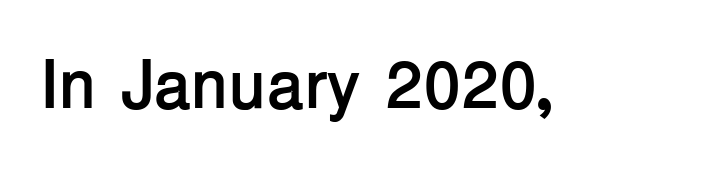
The image shows 68 px semibold sans-serif type, upright; set normal letter spacing, not underlined; low stroke contrast and a medium x-height.
